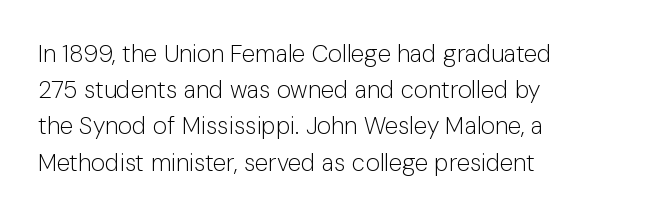
Q: Is the text bold? A: No.
Q: Is the text italic (slanted)? A: No, it is upright.
Q: Is the text underlined? A: No.
Q: How is the paragraph aligned? A: Left-aligned.
Q: Is the spacing between letters normal or unusually wide? A: Normal.
Q: Is the spacing between lines tight, normal or loose? A: Normal.
